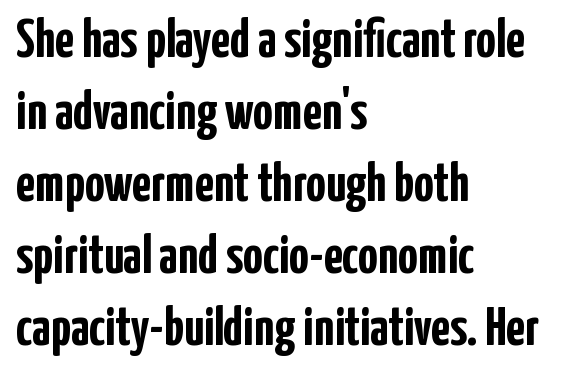
Q: Is the text bold? A: Yes.
Q: Is the text italic (slanted)? A: No, it is upright.
Q: Is the typeface a serif or a sans-serif typeface? A: Sans-serif.
Q: Is the text underlined? A: No.
Q: How is the paragraph aligned? A: Left-aligned.
Q: Is the spacing between letters normal or unusually wide? A: Normal.
Q: Is the spacing between lines tight, normal or loose? A: Normal.
Q: Width (condensed, normal, or wide)? A: Condensed.
Q: Stroke contrast? A: Low.
Q: x-height? A: Medium.
Q: Monospaced? A: No.
